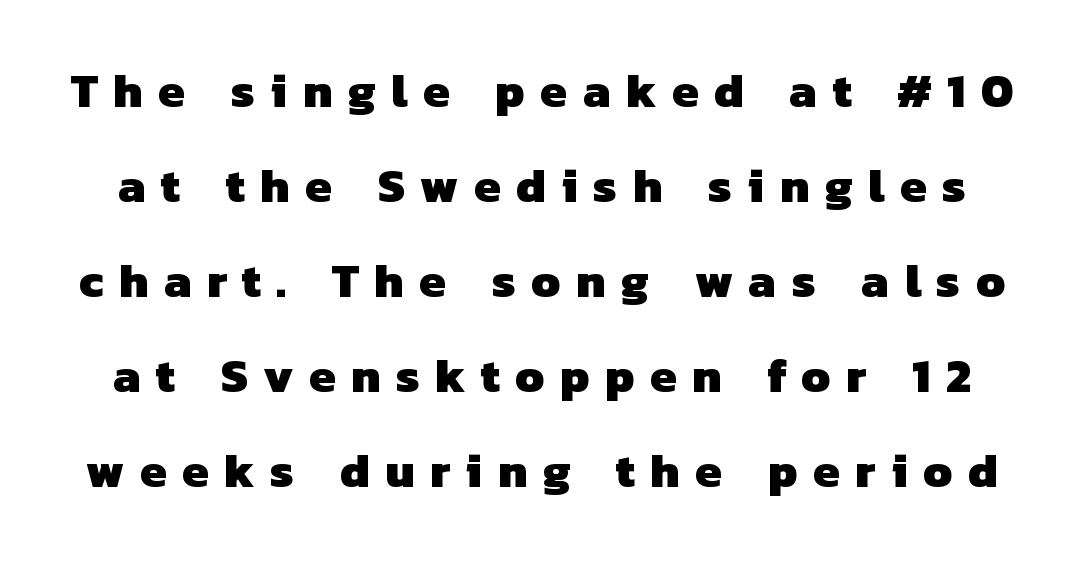
Q: Is the text bold? A: Yes.
Q: Is the typeface a serif or a sans-serif typeface? A: Sans-serif.
Q: Is the text underlined? A: No.
Q: Is the spacing between letters normal or unusually wide? A: Unusually wide.
Q: Is the spacing between lines tight, normal or loose? A: Loose.
Q: Width (condensed, normal, or wide)? A: Normal.
Q: Stroke contrast? A: Low.
Q: x-height? A: Medium.
Q: Monospaced? A: No.
